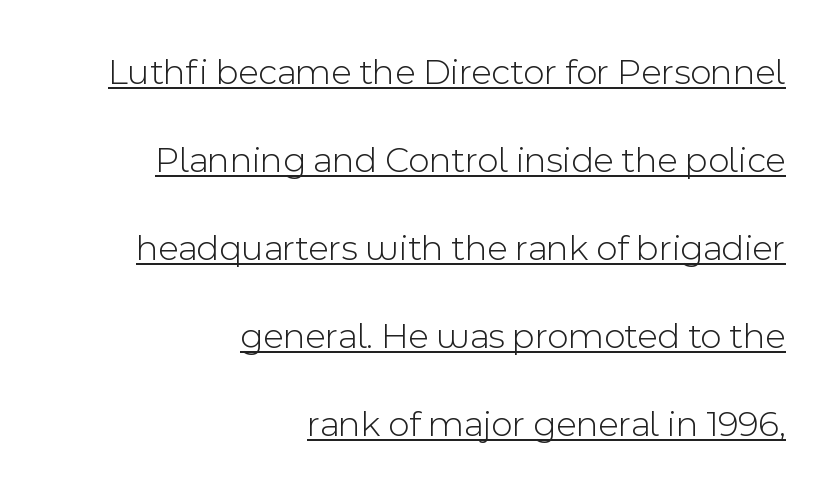
{"serif": "no", "italic": "no", "bold": "no", "weight": "light", "width": "normal", "x_height": "medium", "monospaced": "no", "underline": "yes", "align": "right", "line_spacing": "loose", "line_spacing_ratio": 2.38, "letter_spacing": "normal", "letter_spacing_em": 0.0, "glyph_px": 37}
